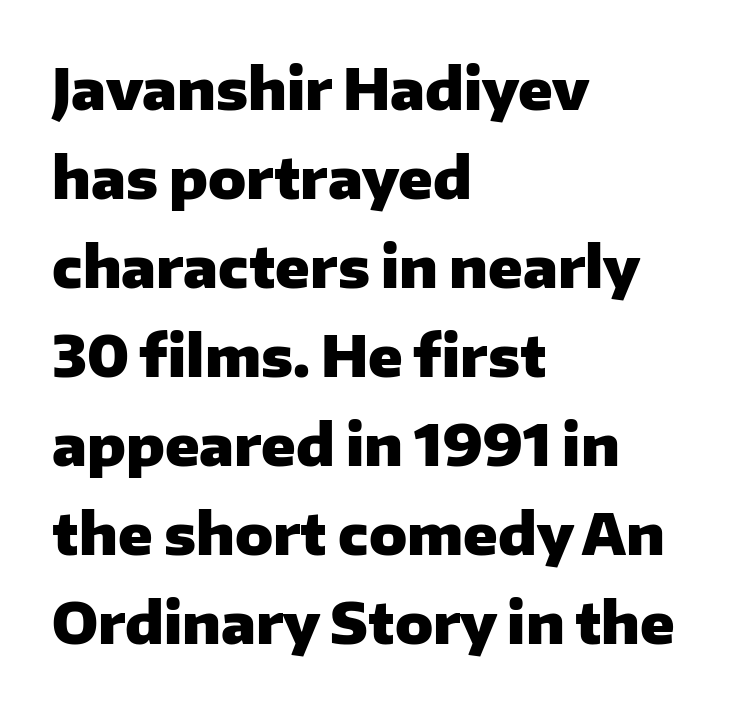
On the weight axis this lands at bold, roughly 700. If you measured baseline to baseline, you'd find a middling distance. The typesetter chose a ragged-right arrangement here. Lines of text with bare space underneath. This sample uses plain, unmodified letter spacing.
